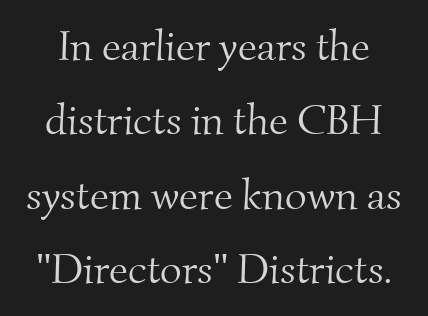
{"serif": "yes", "bold": "no", "weight": "light", "width": "normal", "stroke_contrast": "medium", "x_height": "small", "monospaced": "no", "underline": "no", "line_spacing_ratio": 1.77, "letter_spacing": "normal", "letter_spacing_em": 0.0, "glyph_px": 42}
